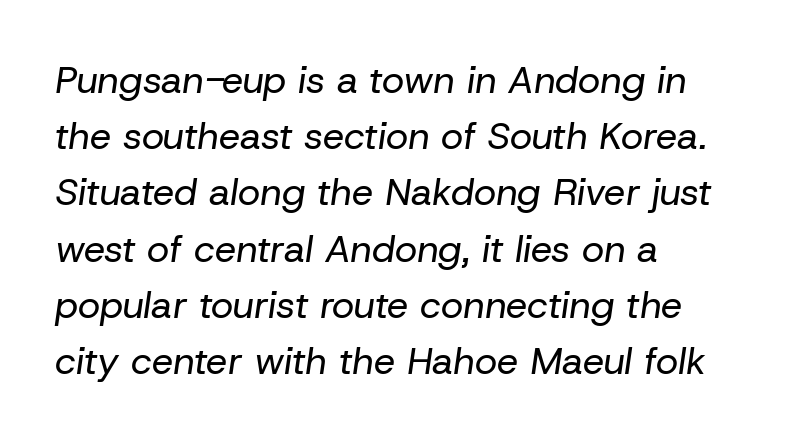
{"italic": "yes", "lean": "right", "slant_degrees": 8, "bold": "no", "weight": "regular", "width": "normal", "stroke_contrast": "low", "x_height": "medium", "monospaced": "no", "underline": "no", "align": "left", "line_spacing": "normal", "line_spacing_ratio": 1.48, "letter_spacing": "normal", "letter_spacing_em": 0.0, "glyph_px": 38}
